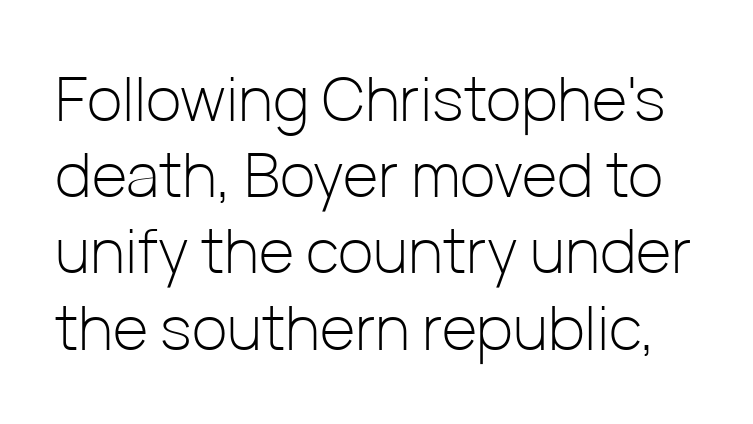
The image shows 61 px light sans-serif type, upright; set normal line spacing (1.25x), normal letter spacing, not underlined; low stroke contrast and a medium x-height.
